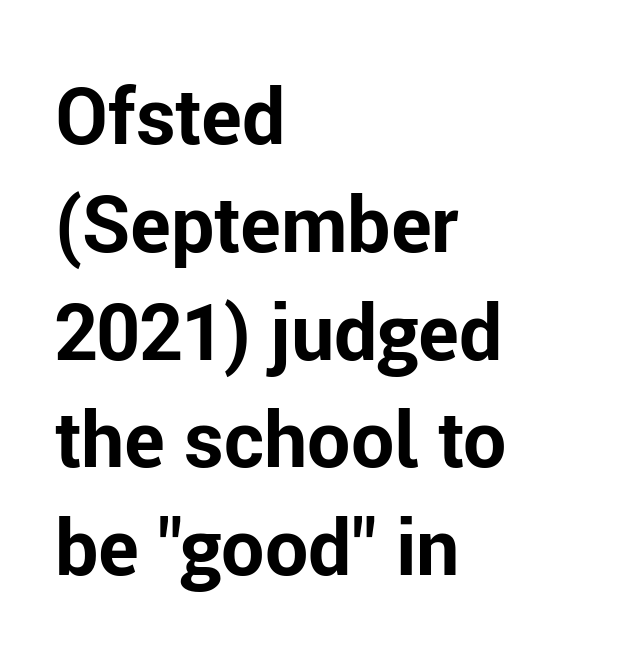
Q: Is the text bold? A: Yes.
Q: Is the text italic (slanted)? A: No, it is upright.
Q: Is the typeface a serif or a sans-serif typeface? A: Sans-serif.
Q: Is the text underlined? A: No.
Q: How is the paragraph aligned? A: Left-aligned.
Q: Is the spacing between letters normal or unusually wide? A: Normal.
Q: Is the spacing between lines tight, normal or loose? A: Normal.
Q: Width (condensed, normal, or wide)? A: Normal.
Q: Stroke contrast? A: Low.
Q: x-height? A: Medium.
Q: Monospaced? A: No.
